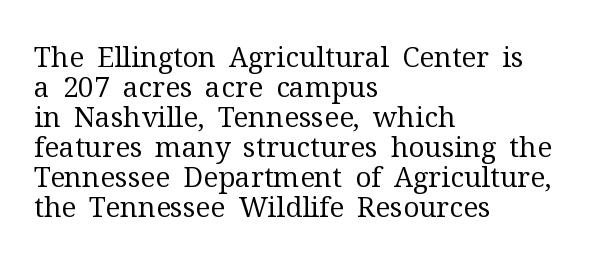
The image shows 28 px regular-weight serif type, upright; set left-aligned, tight line spacing (1.07x), normal letter spacing, not underlined; medium stroke contrast and a medium x-height.
